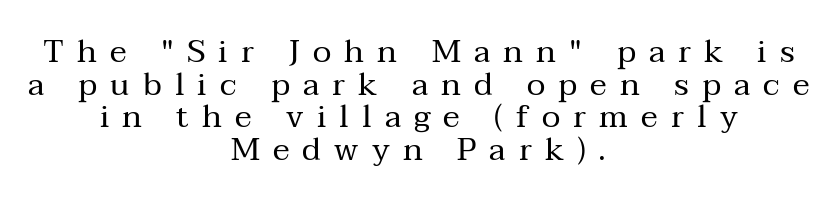
{"serif": "yes", "italic": "no", "bold": "no", "weight": "regular", "width": "normal", "stroke_contrast": "medium", "x_height": "medium", "monospaced": "no", "underline": "no", "align": "center", "line_spacing": "tight", "line_spacing_ratio": 1.02, "letter_spacing": "wide", "letter_spacing_em": 0.41, "glyph_px": 32}
